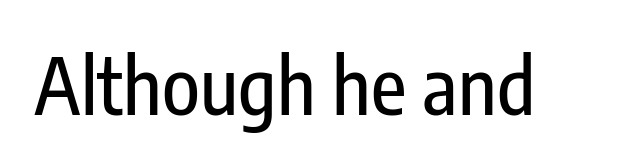
These lines are rendered in a variable-pitch font. These lines keep a tight, regular rhythm from letter to letter. Typographically, this falls in the sans-serif category. This is roman type, the default non-slanted kind. Plain, unruled lines of type.
